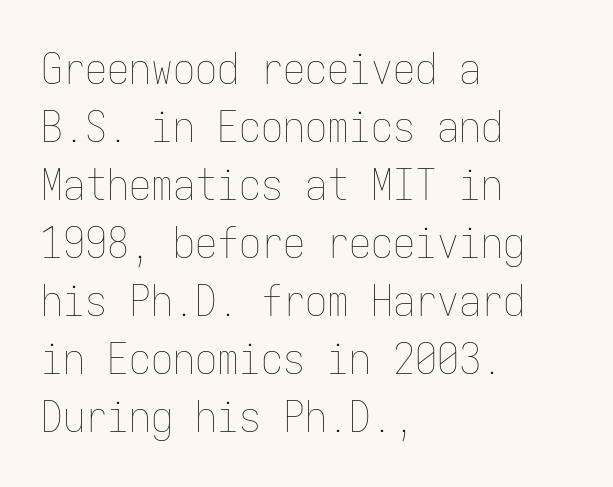
{"italic": "no", "bold": "no", "weight": "thin", "width": "condensed", "stroke_contrast": "low", "x_height": "medium", "monospaced": "yes", "underline": "no", "align": "left", "line_spacing": "normal", "line_spacing_ratio": 1.32, "letter_spacing": "normal", "letter_spacing_em": 0.0, "glyph_px": 44}
